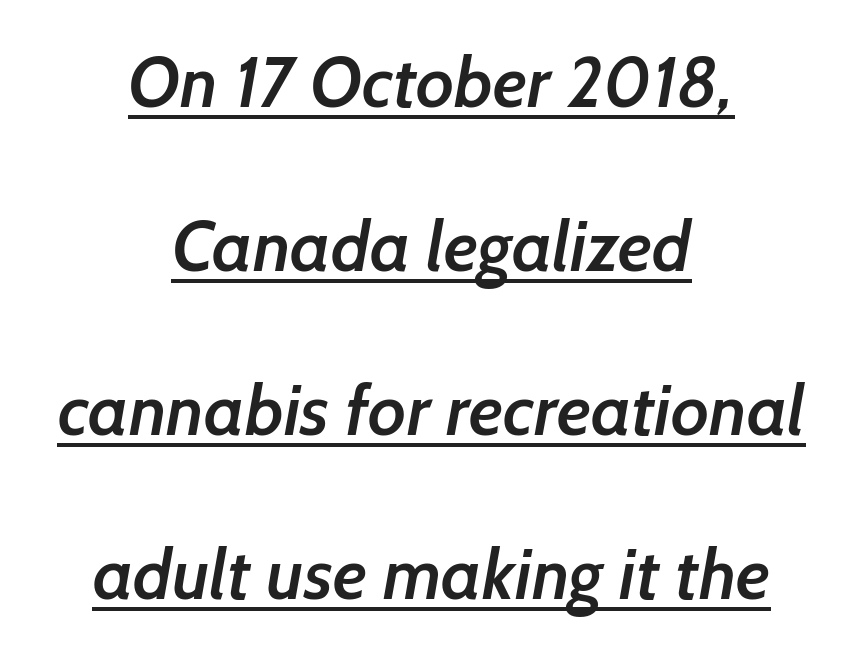
Regarding serifs, this sample does without them. In terms of weight, the rendering is demibold, just under bold. Short note: letters normally spaced. The line-height multiplier appears high, well above default. The setting favours the middle, as headings and verse often do. Glance below the letters and you will spot a drawn line.
